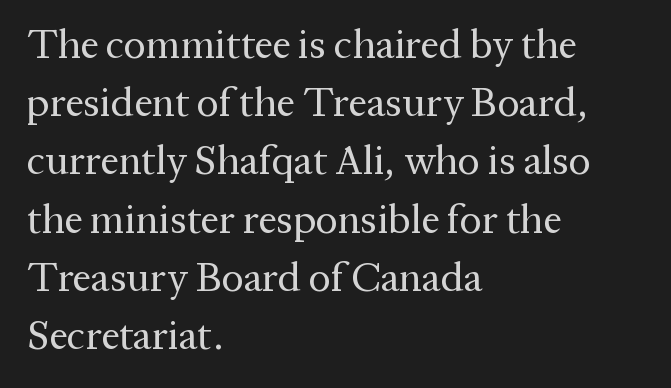
{"serif": "yes", "italic": "no", "bold": "no", "weight": "regular", "width": "normal", "stroke_contrast": "medium", "x_height": "medium", "monospaced": "no", "underline": "no", "align": "left", "line_spacing": "normal", "line_spacing_ratio": 1.42, "letter_spacing": "normal", "letter_spacing_em": 0.0, "glyph_px": 41}
